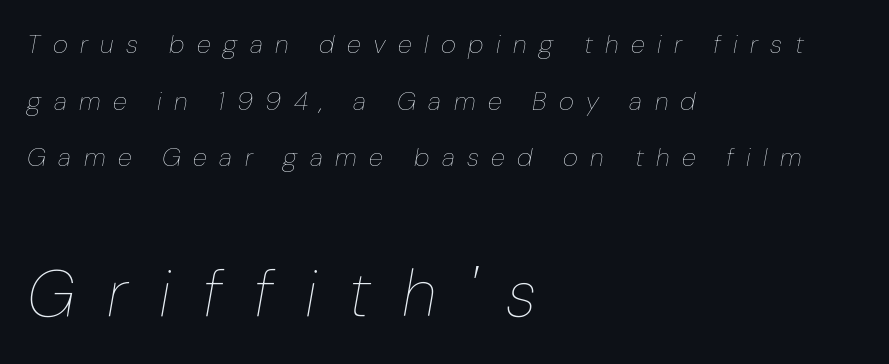
Q: Is the text bold? A: No.
Q: Is the text italic (slanted)? A: Yes, it leans right by about 10 degrees.
Q: Is the text underlined? A: No.
Q: How is the paragraph aligned? A: Left-aligned.
Q: Is the spacing between letters normal or unusually wide? A: Unusually wide.
Q: Is the spacing between lines tight, normal or loose? A: Loose.
Q: Which block of text is set in a larger size, the first (top) or the second (bottom)? A: The second (bottom) one.
Q: Width (condensed, normal, or wide)? A: Normal.
Q: Stroke contrast? A: Low.
Q: x-height? A: Medium.
Q: Monospaced? A: No.
